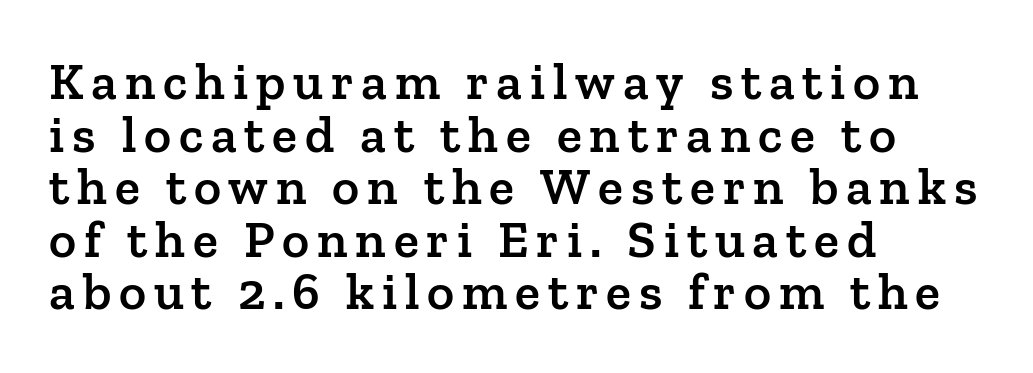
{"serif": "yes", "italic": "no", "bold": "semi", "weight": "semibold", "width": "normal", "stroke_contrast": "low", "x_height": "medium", "monospaced": "no", "underline": "no", "align": "left", "line_spacing": "tight", "line_spacing_ratio": 1.01, "glyph_px": 52}
